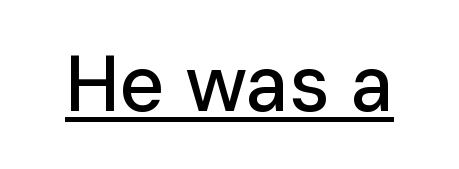
Q: Is the text italic (slanted)? A: No, it is upright.
Q: Is the typeface a serif or a sans-serif typeface? A: Sans-serif.
Q: Is the text underlined? A: Yes.
Q: Is the spacing between letters normal or unusually wide? A: Normal.
Q: Width (condensed, normal, or wide)? A: Normal.
Q: Stroke contrast? A: Low.
Q: x-height? A: Medium.
Q: Monospaced? A: No.
